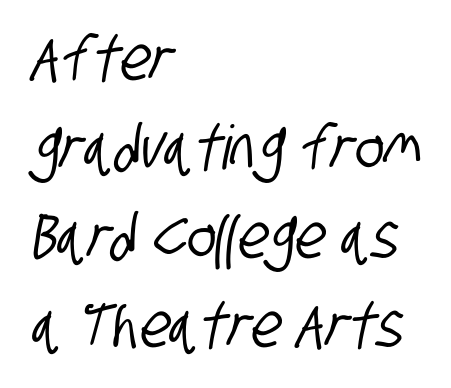
The image shows 61 px condensed sans-serif type; set left-aligned, normal line spacing (1.46x), normal letter spacing, not underlined; low stroke contrast and a large x-height.
